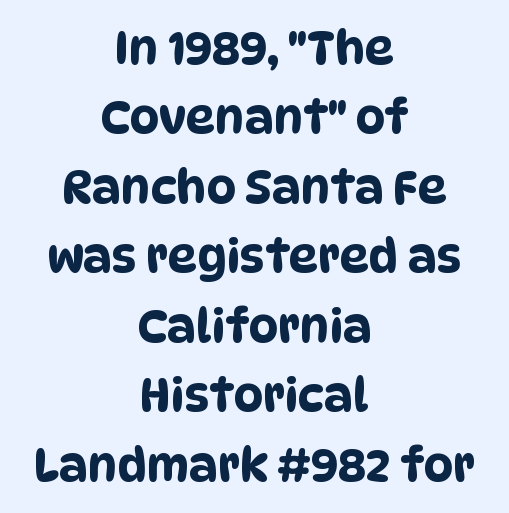
Serifs: no, the terminals of the letterforms are clean. Lines of text with bare space underneath. There is no visible air inserted between adjacent glyphs. This sample is center-justified, so both line endings float freely. The passage shown stacks its lines at a standard gap.
